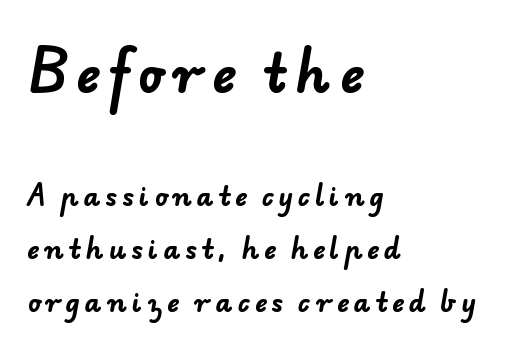
{"serif": "no", "bold": "yes", "weight": "bold", "width": "normal", "stroke_contrast": "low", "x_height": "small", "monospaced": "no", "underline": "no", "align": "left", "line_spacing": "loose", "line_spacing_ratio": 2.04, "larger_block": "first", "size_ratio": 1.96, "glyph_px": 51}
